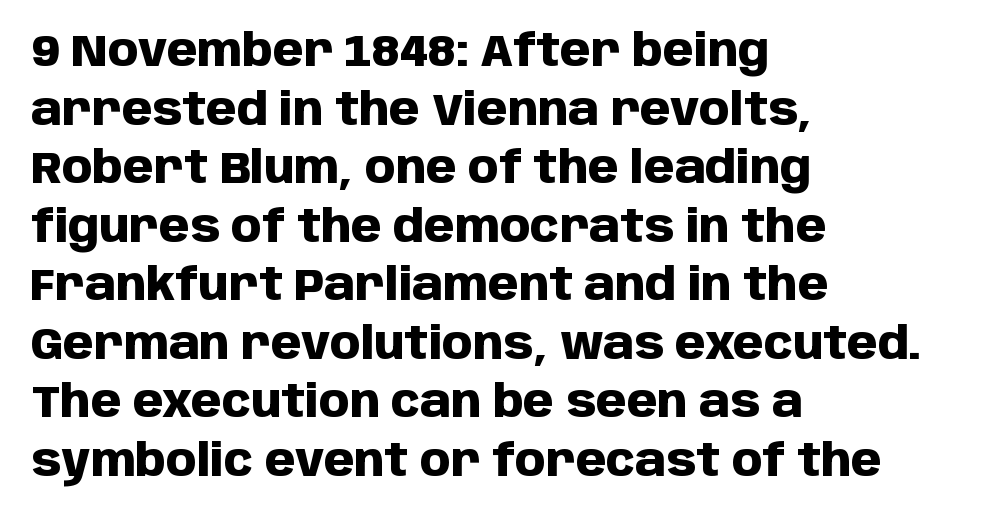
{"serif": "no", "italic": "no", "bold": "yes", "weight": "heavy", "width": "normal", "stroke_contrast": "low", "x_height": "large", "monospaced": "no", "underline": "no", "align": "left", "line_spacing": "normal", "line_spacing_ratio": 1.33, "letter_spacing": "normal", "letter_spacing_em": 0.0, "glyph_px": 44}
